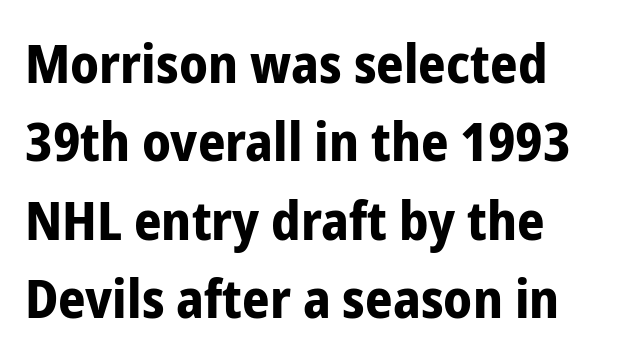
Each row of text sits above clean, open space. Is there any slant? The stems are plumb. Caption: standard tracking, unaltered. The lines sit at an ordinary, default distance from one another. These lines carry a lot of weight — the face is fully bold.
